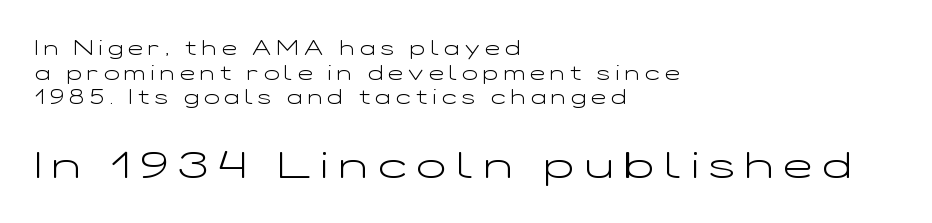
In this sample the second text group is rendered at the bigger scale. The tracking jumps out immediately: characters are airy and widely separated. Ascenders rise straight up at ninety degrees. The font is comparable to plain body text, perhaps lighter. Layout note: lines flush left. Proportional: the letters do not fall into vertical columns.
